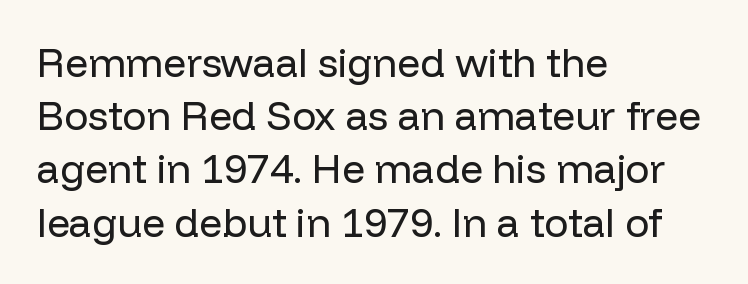
Q: Is the text bold? A: No.
Q: Is the text italic (slanted)? A: No, it is upright.
Q: Is the typeface a serif or a sans-serif typeface? A: Sans-serif.
Q: Is the text underlined? A: No.
Q: How is the paragraph aligned? A: Left-aligned.
Q: Is the spacing between letters normal or unusually wide? A: Normal.
Q: Is the spacing between lines tight, normal or loose? A: Normal.
Q: Width (condensed, normal, or wide)? A: Normal.
Q: Stroke contrast? A: Low.
Q: x-height? A: Medium.
Q: Monospaced? A: No.
